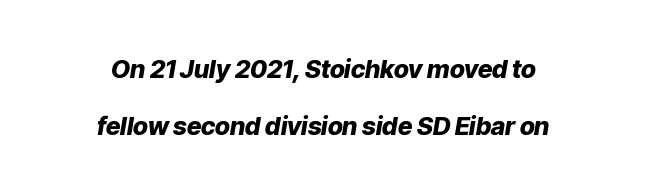
The glyphs look as if they've been sheared to an angle. Default kerning and tracking; the words read as compact shapes. Layout note: lines centered. The space beneath each line is pristine and unruled.
